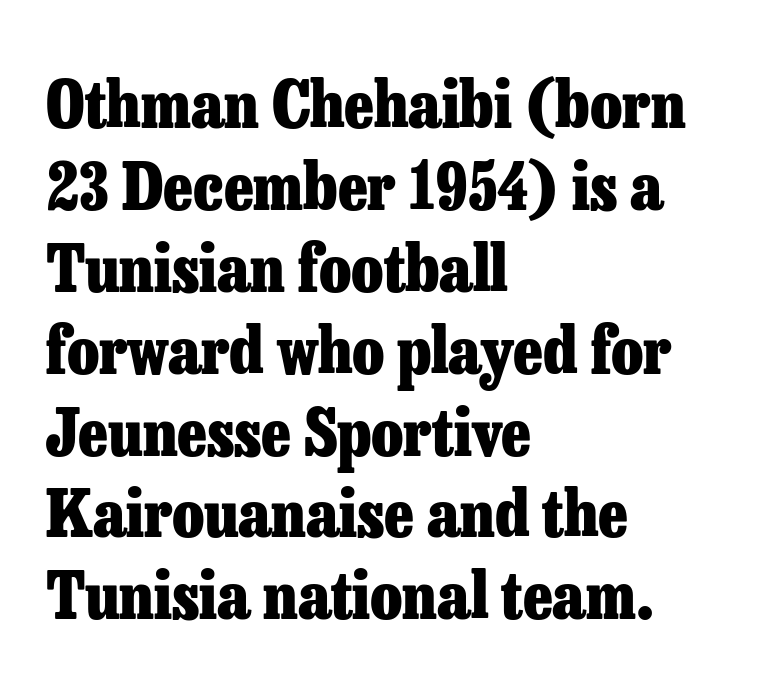
The image shows 65 px heavy serif type, upright; set left-aligned, normal line spacing (1.26x), normal letter spacing, not underlined; low stroke contrast and a medium x-height.
